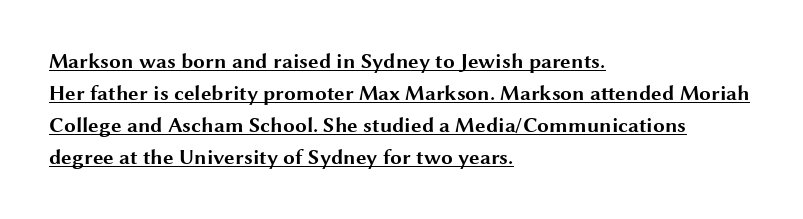
{"italic": "no", "bold": "yes", "underline": "yes", "align": "left", "line_spacing": "normal", "line_spacing_ratio": 1.52, "letter_spacing": "normal", "letter_spacing_em": 0.0, "glyph_px": 21}
